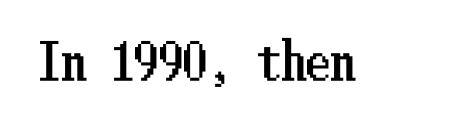
Characters follow at the spacing the type designer built in. The words here are not underlined. It's the straight-up-and-down kind of type.
